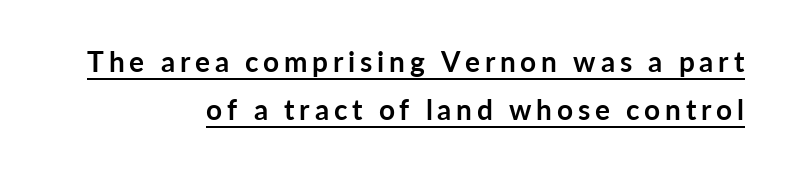
{"serif": "no", "italic": "no", "bold": "yes", "weight": "semibold", "width": "normal", "stroke_contrast": "low", "x_height": "medium", "monospaced": "no", "underline": "yes", "align": "right", "line_spacing_ratio": 1.71, "glyph_px": 28}
